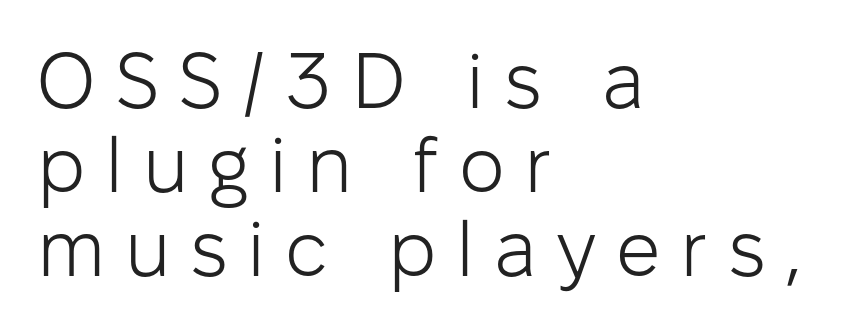
The weight tops out at a normal text grade. The passage shown is typed in a proportional face where columns would drift. Notice how the passage keeps a crisp vertical edge on the left only. This sample trades vertical openness for compactness between lines. Check under the words: just untouched page.
